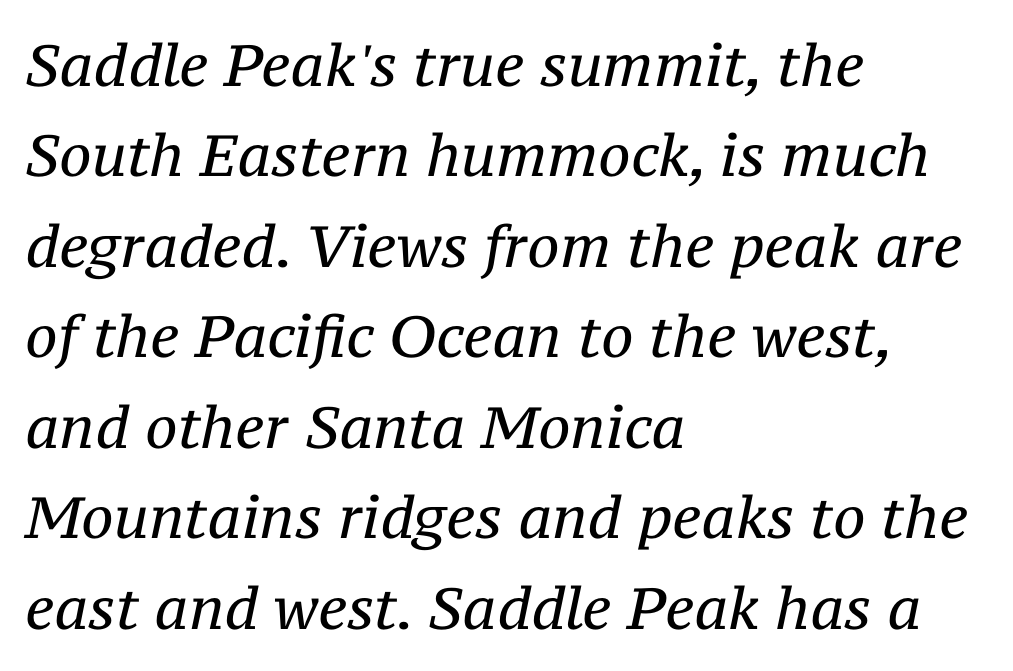
{"serif": "yes", "italic": "yes", "lean": "right", "slant_degrees": 12, "bold": "no", "weight": "regular", "width": "normal", "stroke_contrast": "medium", "x_height": "medium", "monospaced": "no", "underline": "no", "align": "left", "line_spacing": "normal", "line_spacing_ratio": 1.56, "letter_spacing": "normal", "letter_spacing_em": 0.0, "glyph_px": 58}
